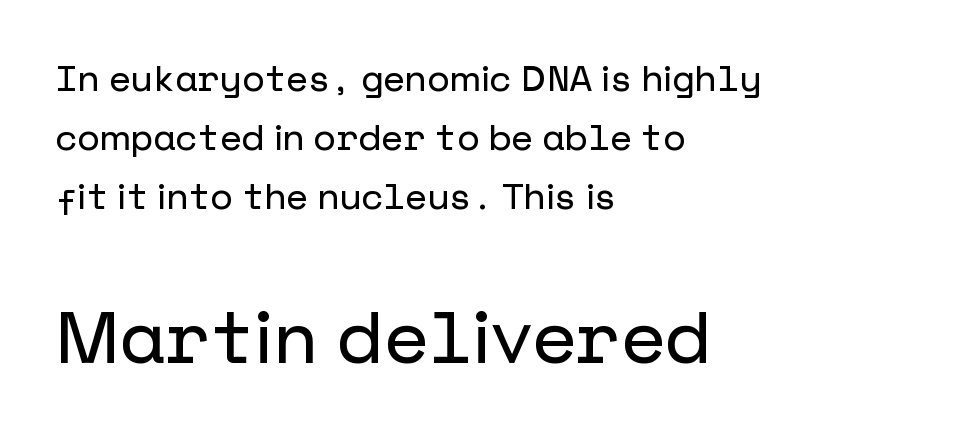
The image shows 73 px sans-serif type, upright; set left-aligned, normal line spacing (1.64x), normal letter spacing, not underlined; the second (bottom) block is 2.03x larger; low stroke contrast and a medium x-height.
